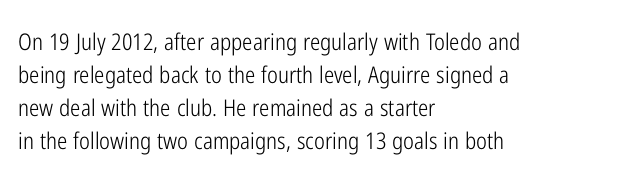
The image shows 23 px text type, upright; set left-aligned, normal line spacing (1.43x), normal letter spacing, not underlined.
